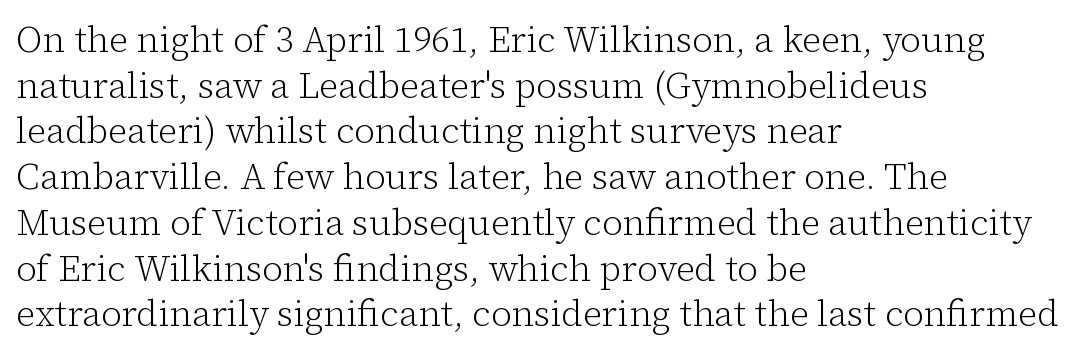
The image shows 36 px light serif type, upright; set left-aligned, normal line spacing (1.27x), normal letter spacing, not underlined; low stroke contrast and a medium x-height.
